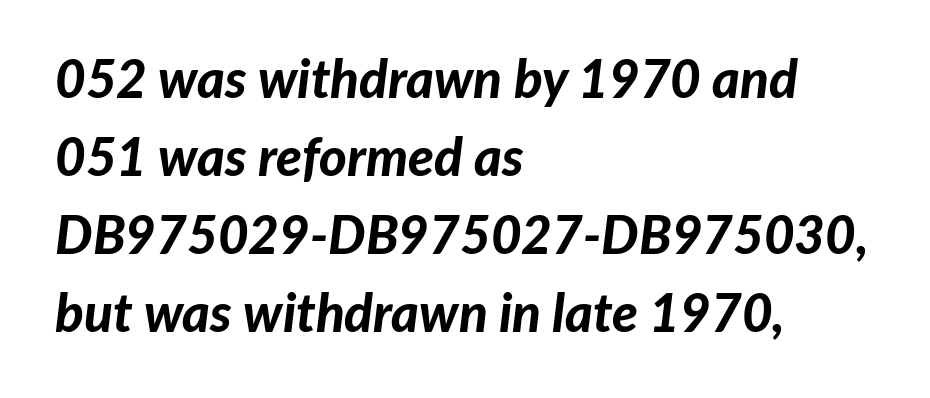
How are the letters spaced? Ordinarily, with no added tracking. Lines of text with bare space underneath. This block has exactly the height ordinary leading produces. Compared with ordinary roman type, these characters are visibly tilted. The face used here has the dense, thick strokes of a bold. The ragged edge is on the right, which tells us the setting is flush left.
